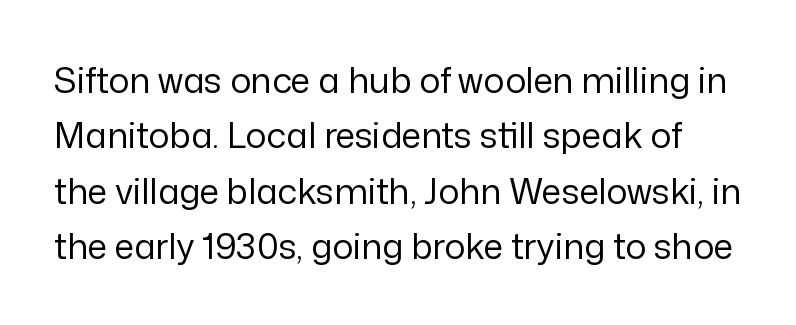
{"serif": "no", "italic": "no", "bold": "no", "weight": "regular", "width": "normal", "stroke_contrast": "low", "x_height": "medium", "monospaced": "no", "underline": "no", "line_spacing": "normal", "line_spacing_ratio": 1.58, "letter_spacing": "normal", "letter_spacing_em": 0.0, "glyph_px": 35}
